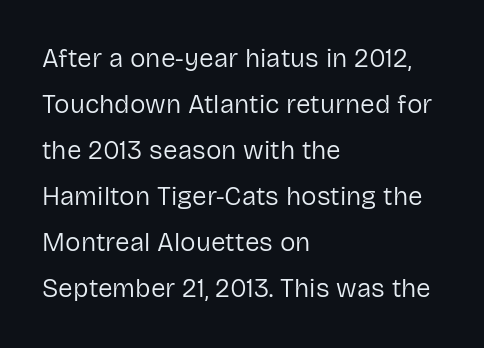
Look at the tracking — it's just the regular setting, nothing added. Each stroke keeps to a modest, everyday thickness or less. The compositor pushed each line to the left boundary. The font's upright variant was chosen for this text. A clean baseline with only descenders dipping below it.
